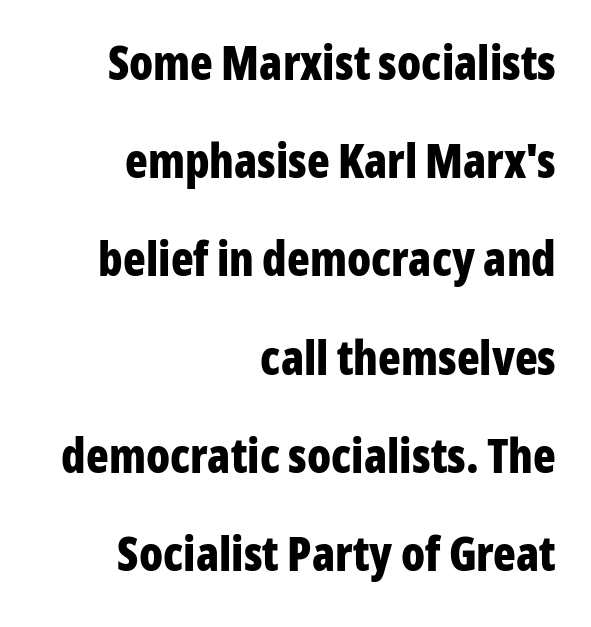
{"serif": "no", "italic": "no", "bold": "yes", "weight": "bold", "width": "condensed", "stroke_contrast": "low", "x_height": "medium", "monospaced": "no", "underline": "no", "align": "right", "line_spacing": "loose", "line_spacing_ratio": 2.09, "letter_spacing": "normal", "letter_spacing_em": 0.0, "glyph_px": 47}
